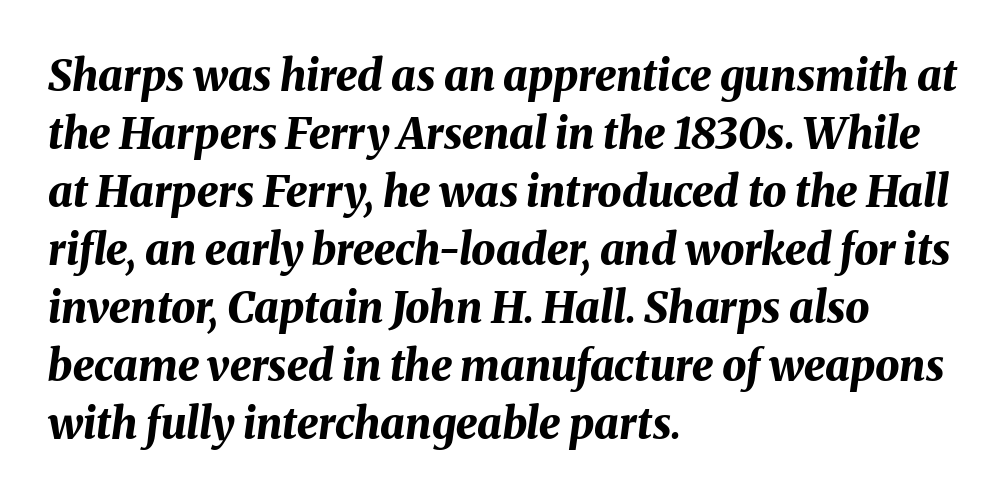
Q: Is the text bold? A: Yes.
Q: Is the text italic (slanted)? A: Yes, it leans right by about 8 degrees.
Q: Is the text underlined? A: No.
Q: How is the paragraph aligned? A: Left-aligned.
Q: Is the spacing between letters normal or unusually wide? A: Normal.
Q: Is the spacing between lines tight, normal or loose? A: Normal.
Q: Width (condensed, normal, or wide)? A: Normal.
Q: Stroke contrast? A: Medium.
Q: x-height? A: Medium.
Q: Monospaced? A: No.
